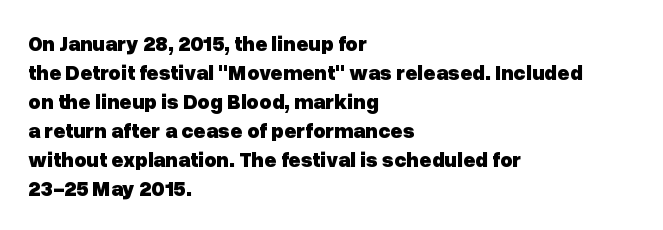
Q: Is the text bold? A: Yes.
Q: Is the text italic (slanted)? A: No, it is upright.
Q: Is the text underlined? A: No.
Q: How is the paragraph aligned? A: Left-aligned.
Q: Is the spacing between letters normal or unusually wide? A: Normal.
Q: Is the spacing between lines tight, normal or loose? A: Normal.
